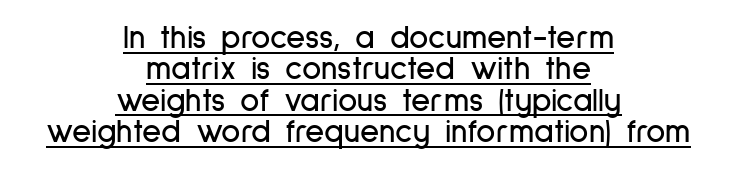
Layout note: lines centered. Baseline-to-baseline distance is barely more than the letter height. The axis of the letterforms is exactly vertical. Honestly, the letter spacing is just normal — you wouldn't notice it. Grotesque or geometric, the face here clearly has no serifs.
